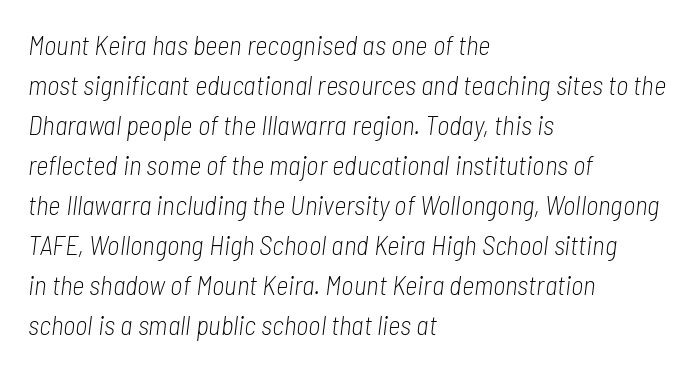
Q: Is the text bold? A: No.
Q: Is the text italic (slanted)? A: Yes, it leans right by about 7 degrees.
Q: Is the text underlined? A: No.
Q: How is the paragraph aligned? A: Left-aligned.
Q: Is the spacing between letters normal or unusually wide? A: Normal.
Q: Is the spacing between lines tight, normal or loose? A: Normal.
